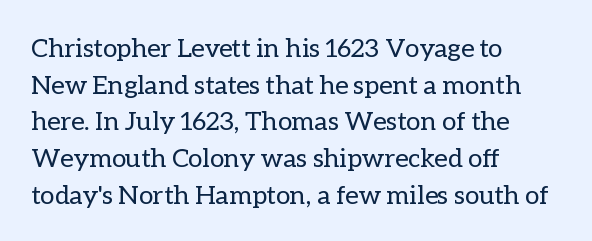
Q: Is the text bold? A: No.
Q: Is the text italic (slanted)? A: No, it is upright.
Q: Is the text underlined? A: No.
Q: How is the paragraph aligned? A: Left-aligned.
Q: Is the spacing between letters normal or unusually wide? A: Normal.
Q: Is the spacing between lines tight, normal or loose? A: Normal.
